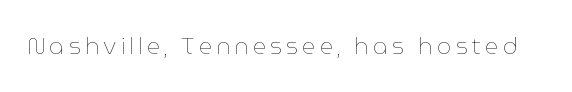
Q: Is the text bold? A: No.
Q: Is the text italic (slanted)? A: No, it is upright.
Q: Is the text underlined? A: No.
